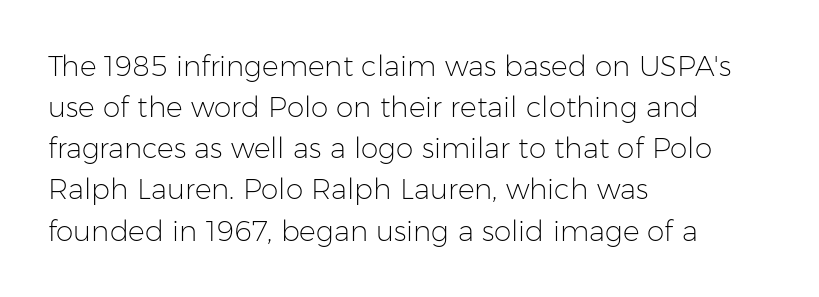
{"serif": "no", "italic": "no", "bold": "no", "weight": "light", "width": "normal", "stroke_contrast": "low", "x_height": "medium", "monospaced": "no", "underline": "no", "align": "left", "line_spacing": "normal", "line_spacing_ratio": 1.47, "letter_spacing": "normal", "letter_spacing_em": 0.0, "glyph_px": 28}
